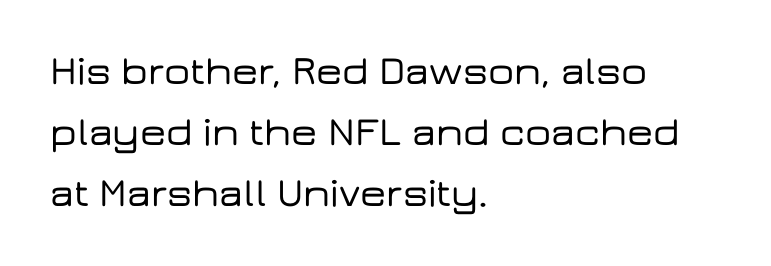
Q: Is the text italic (slanted)? A: No, it is upright.
Q: Is the typeface a serif or a sans-serif typeface? A: Sans-serif.
Q: Is the text underlined? A: No.
Q: How is the paragraph aligned? A: Left-aligned.
Q: Is the spacing between letters normal or unusually wide? A: Normal.
Q: Is the spacing between lines tight, normal or loose? A: Normal.
Q: Width (condensed, normal, or wide)? A: Wide.
Q: Stroke contrast? A: Low.
Q: x-height? A: Medium.
Q: Monospaced? A: No.
